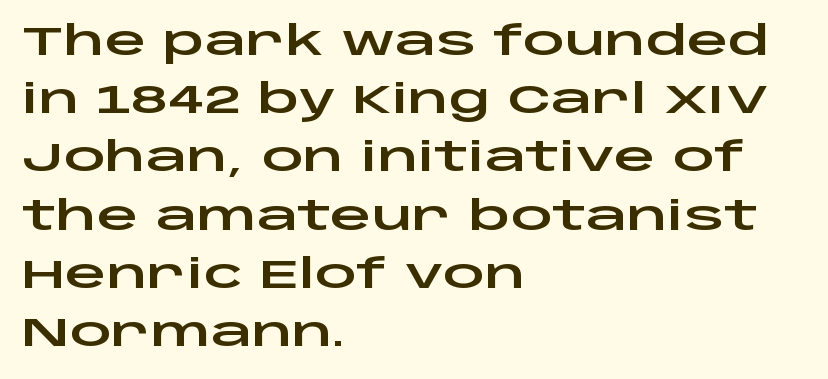
Q: Is the text italic (slanted)? A: No, it is upright.
Q: Is the typeface a serif or a sans-serif typeface? A: Sans-serif.
Q: Is the text underlined? A: No.
Q: How is the paragraph aligned? A: Left-aligned.
Q: Is the spacing between letters normal or unusually wide? A: Normal.
Q: Is the spacing between lines tight, normal or loose? A: Normal.
Q: Width (condensed, normal, or wide)? A: Wide.
Q: Stroke contrast? A: Low.
Q: x-height? A: Large.
Q: Monospaced? A: No.
